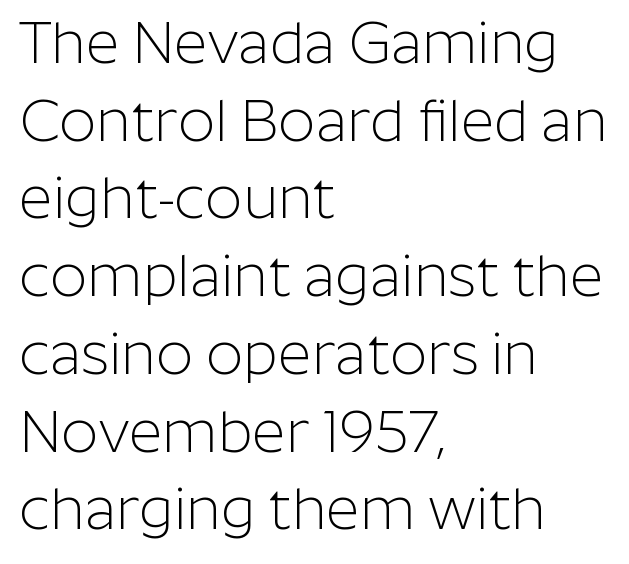
This rendering leaves character spacing at its baseline value. The passage shown stacks its lines at a standard gap. The rendering shows plain stroke endings on the letterforms — a sans-serif design. A student would call this left alignment; a typographer would say flush left, rag right. You could not count columns in this text — the font is proportionally spaced. Tall strokes in this sample are plumb rather than angled.
